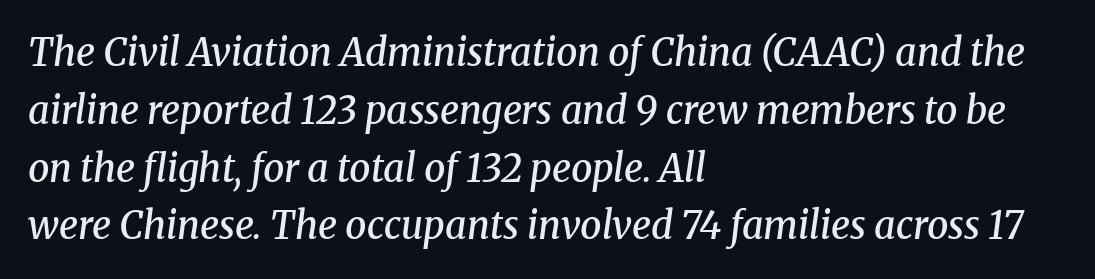
The image shows 38 px semibold serif type, italic (leaning right); set left-aligned, normal line spacing (1.52x), normal letter spacing, not underlined; medium stroke contrast and a medium x-height.
